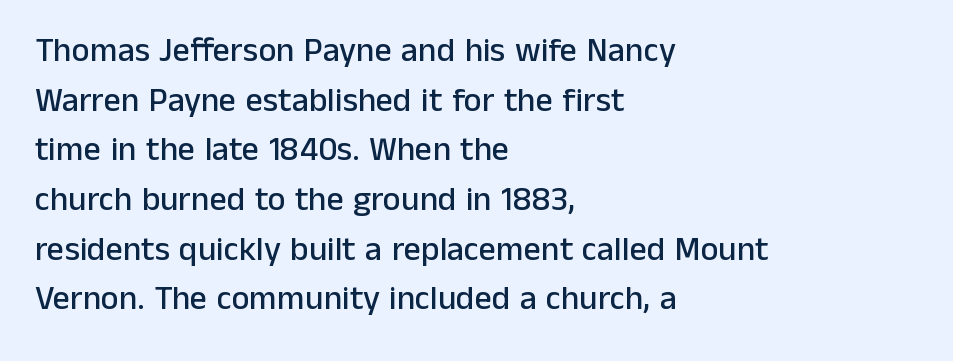
{"serif": "no", "italic": "no", "width": "normal", "stroke_contrast": "low", "x_height": "medium", "monospaced": "no", "underline": "no", "align": "left", "line_spacing": "normal", "line_spacing_ratio": 1.46, "letter_spacing": "normal", "letter_spacing_em": 0.0, "glyph_px": 34}
